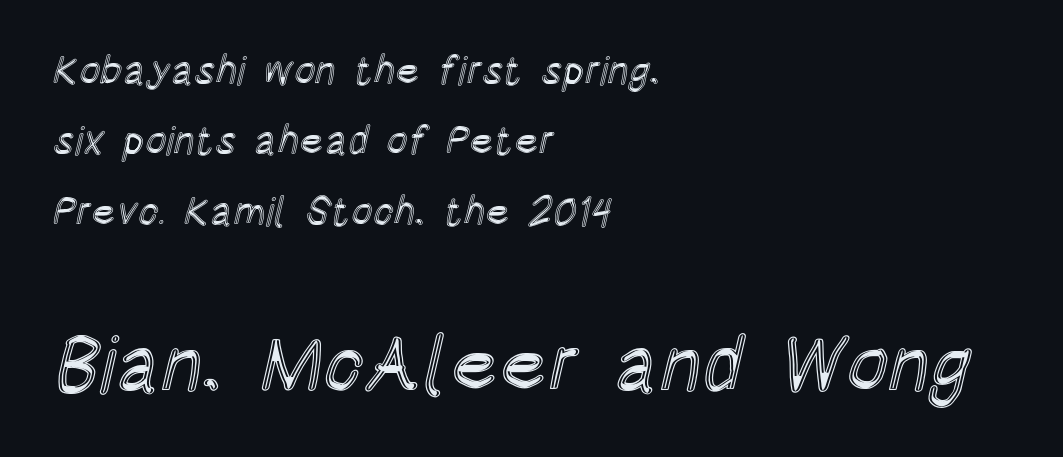
Q: Is the text italic (slanted)? A: Yes.
Q: Is the text underlined? A: No.
Q: How is the paragraph aligned? A: Left-aligned.
Q: Is the spacing between letters normal or unusually wide? A: Normal.
Q: Which block of text is set in a larger size, the first (top) or the second (bottom)? A: The second (bottom) one.
Q: Width (condensed, normal, or wide)? A: Condensed.
Q: x-height? A: Large.
Q: Monospaced? A: No.
